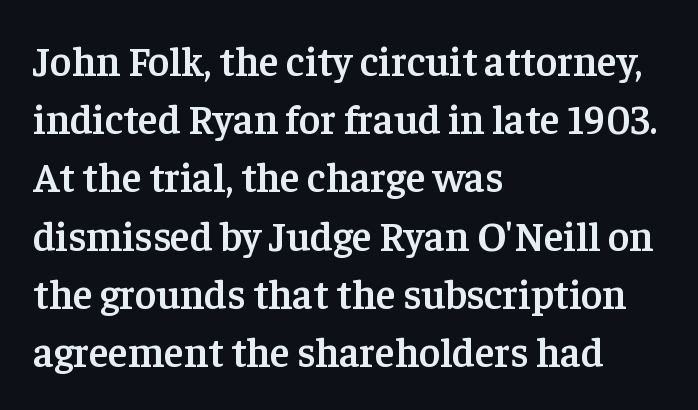
{"serif": "yes", "italic": "no", "bold": "semi", "weight": "semibold", "width": "normal", "stroke_contrast": "low", "x_height": "medium", "monospaced": "no", "underline": "no", "align": "left", "line_spacing": "normal", "line_spacing_ratio": 1.42, "letter_spacing": "normal", "letter_spacing_em": 0.0, "glyph_px": 41}
